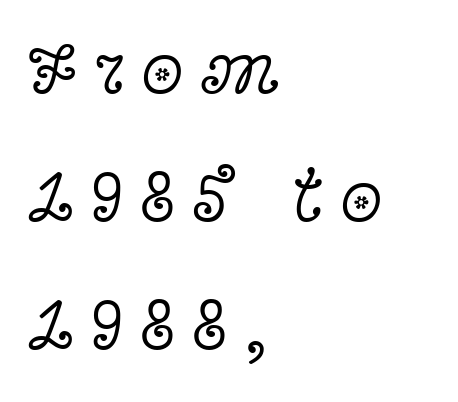
Q: Is the text bold? A: No.
Q: Is the text italic (slanted)? A: Yes.
Q: Is the typeface a serif or a sans-serif typeface? A: Serif.
Q: Is the text underlined? A: No.
Q: How is the paragraph aligned? A: Left-aligned.
Q: Is the spacing between letters normal or unusually wide? A: Unusually wide.
Q: Is the spacing between lines tight, normal or loose? A: Normal.
Q: Width (condensed, normal, or wide)? A: Wide.
Q: x-height? A: Medium.
Q: Monospaced? A: No.
